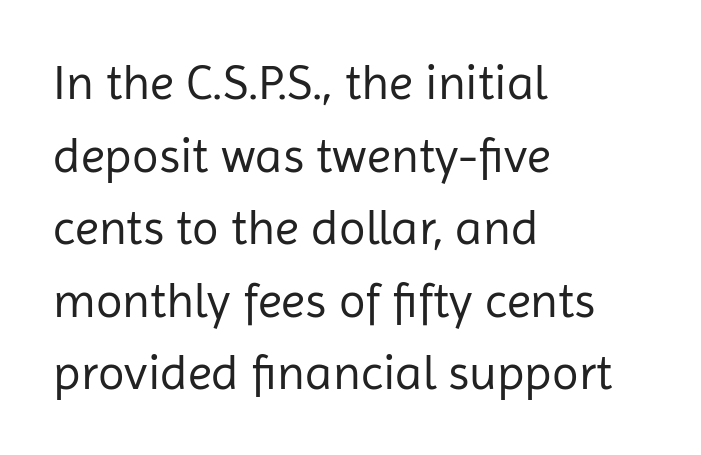
The image shows 49 px regular-weight sans-serif type, upright; set left-aligned, normal line spacing (1.48x), normal letter spacing, not underlined; low stroke contrast and a medium x-height.
